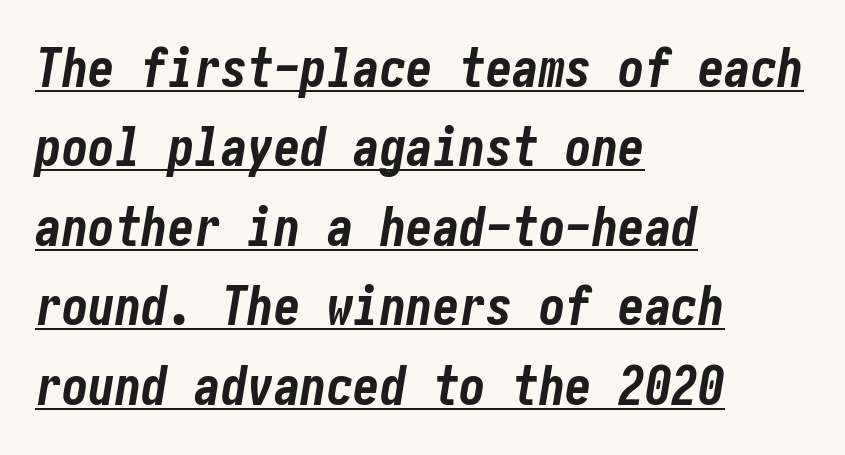
The image shows 53 px bold, condensed type, italic (leaning right); set left-aligned, normal line spacing (1.5x), normal letter spacing, underlined; low stroke contrast and a medium x-height.
